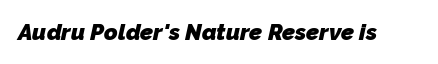
Compared with typical body copy, the letter spacing here is the same. A bare baseline throughout the passage. Chunky letters — that's bold for sure.
